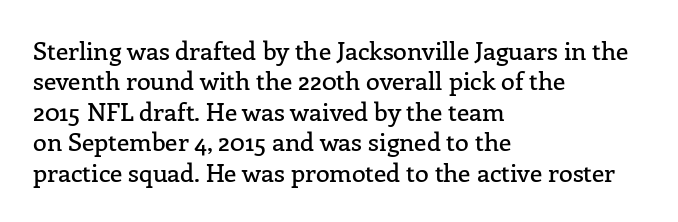
The image shows 25 px text type, upright; set left-aligned, line spacing 1.22x, normal letter spacing, not underlined.
